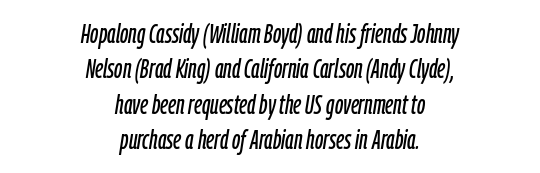
The image shows 27 px text type, italic (leaning right); set centered, normal line spacing (1.31x), normal letter spacing, not underlined.
